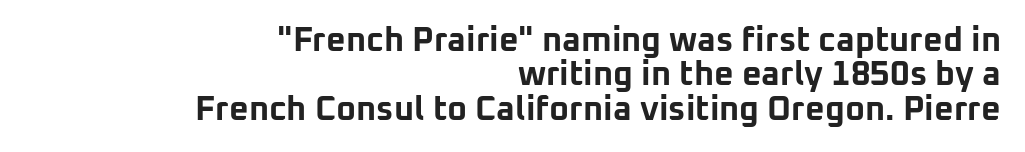
The image shows 34 px bold sans-serif type, upright; set right-aligned, tight line spacing (1.01x), normal letter spacing, not underlined; low stroke contrast and a medium x-height.
